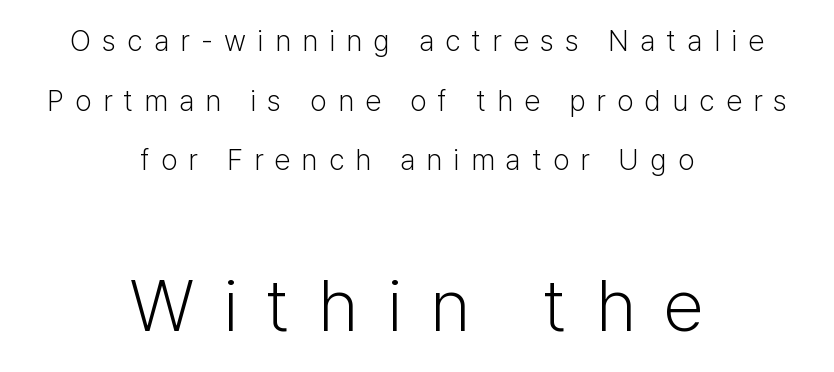
{"serif": "no", "italic": "no", "bold": "no", "weight": "light", "width": "normal", "stroke_contrast": "low", "x_height": "medium", "monospaced": "no", "underline": "no", "align": "center", "line_spacing": "loose", "line_spacing_ratio": 2.06, "letter_spacing": "wide", "letter_spacing_em": 0.39, "larger_block": "second", "size_ratio": 2.52, "glyph_px": 73}
